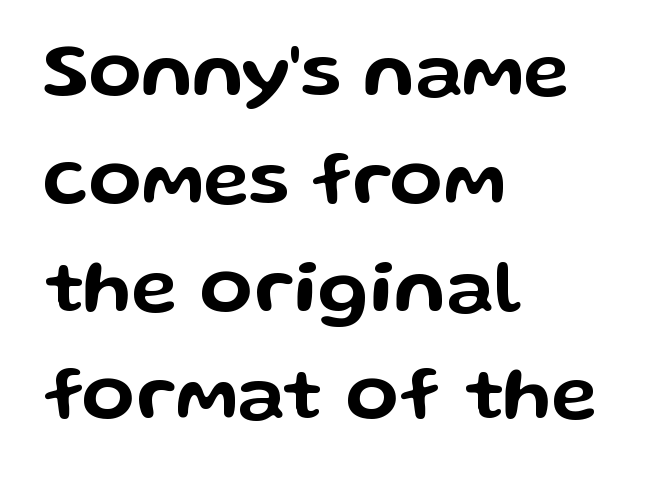
The image shows 77 px wide sans-serif type, upright; set left-aligned, normal line spacing (1.4x), normal letter spacing, not underlined; low stroke contrast and a medium x-height.
